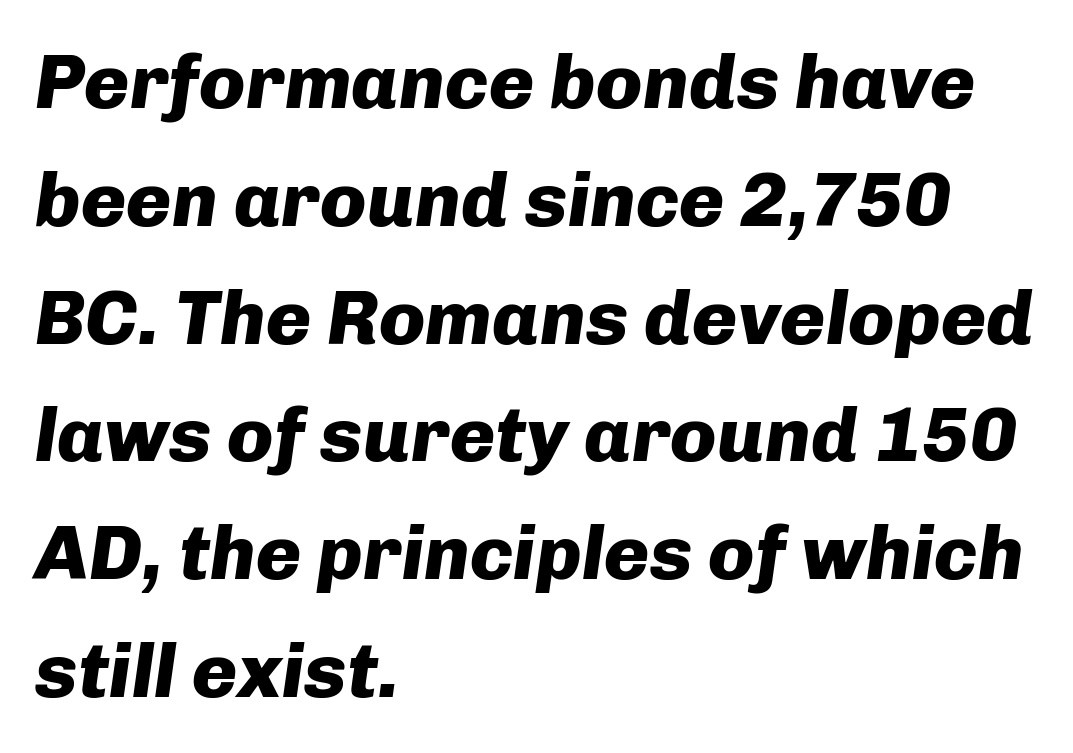
{"italic": "yes", "lean": "right", "slant_degrees": 8, "bold": "yes", "weight": "heavy", "width": "normal", "stroke_contrast": "low", "x_height": "medium", "monospaced": "no", "underline": "no", "align": "left", "line_spacing": "normal", "line_spacing_ratio": 1.53, "letter_spacing": "normal", "letter_spacing_em": 0.0, "glyph_px": 77}
